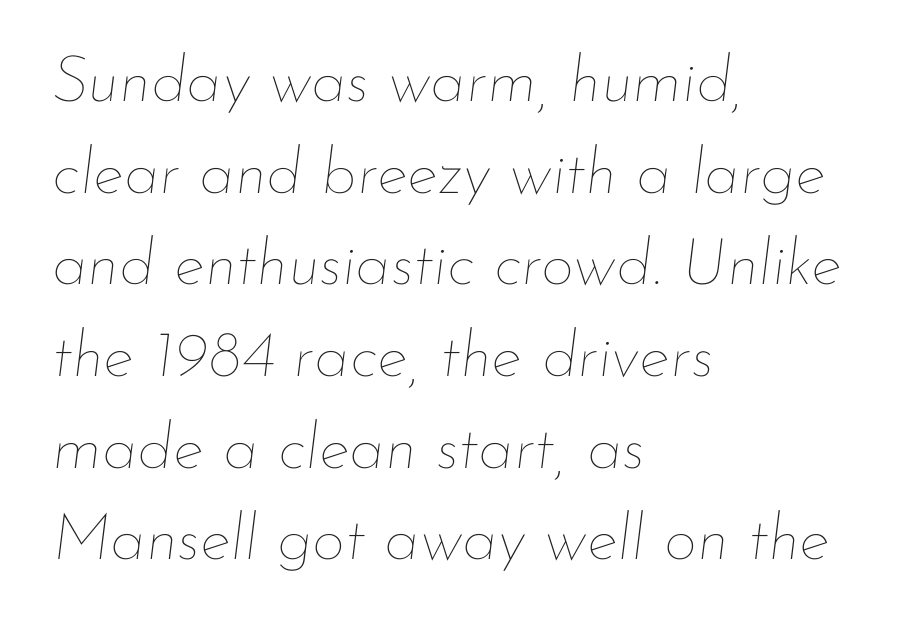
The image shows 65 px thin type, italic (leaning right); set left-aligned, normal line spacing (1.41x), normal letter spacing, not underlined; low stroke contrast and a small x-height.
